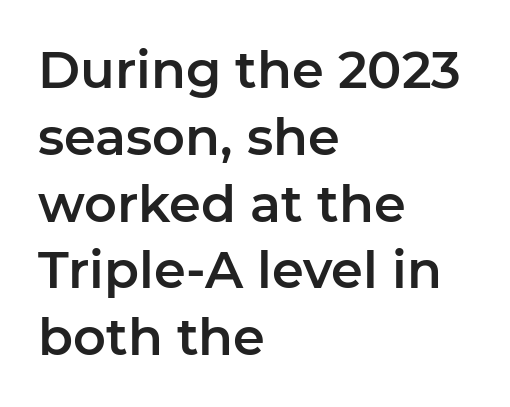
Q: Is the text italic (slanted)? A: No, it is upright.
Q: Is the typeface a serif or a sans-serif typeface? A: Sans-serif.
Q: Is the text underlined? A: No.
Q: How is the paragraph aligned? A: Left-aligned.
Q: Is the spacing between letters normal or unusually wide? A: Normal.
Q: Is the spacing between lines tight, normal or loose? A: Normal.
Q: Width (condensed, normal, or wide)? A: Normal.
Q: Stroke contrast? A: Low.
Q: x-height? A: Medium.
Q: Monospaced? A: No.
